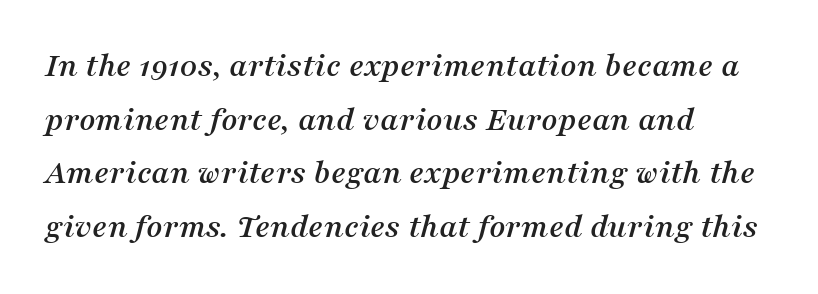
Q: Is the text italic (slanted)? A: Yes, it leans right by about 16 degrees.
Q: Is the typeface a serif or a sans-serif typeface? A: Serif.
Q: Is the text underlined? A: No.
Q: How is the paragraph aligned? A: Left-aligned.
Q: Is the spacing between letters normal or unusually wide? A: Normal.
Q: Is the spacing between lines tight, normal or loose? A: Normal.
Q: Width (condensed, normal, or wide)? A: Normal.
Q: Stroke contrast? A: Medium.
Q: x-height? A: Medium.
Q: Monospaced? A: No.
